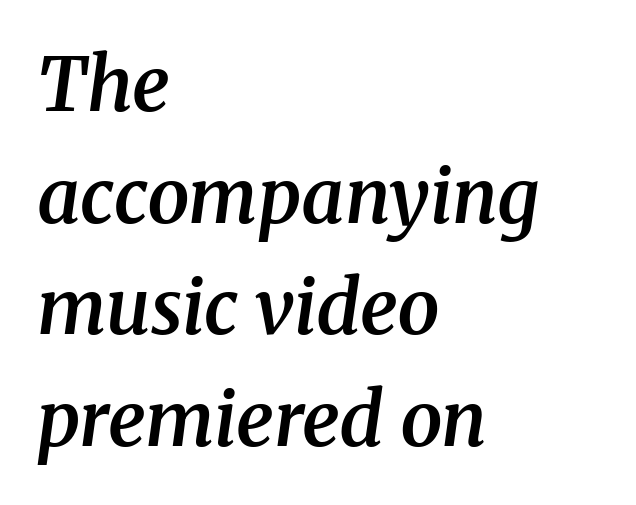
{"serif": "yes", "italic": "yes", "lean": "right", "slant_degrees": 8, "bold": "semi", "weight": "semibold", "width": "normal", "stroke_contrast": "medium", "x_height": "medium", "monospaced": "no", "underline": "no", "align": "left", "line_spacing": "normal", "line_spacing_ratio": 1.49, "letter_spacing": "normal", "letter_spacing_em": 0.0, "glyph_px": 75}
